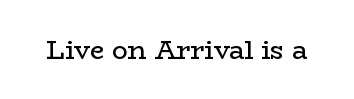
A roman cut, with each character standing at attention. Decoration check: the copy has no underline. The gaps between neighbouring characters are ordinary and unremarkable. Bold? No — there's no thickening of the strokes.
